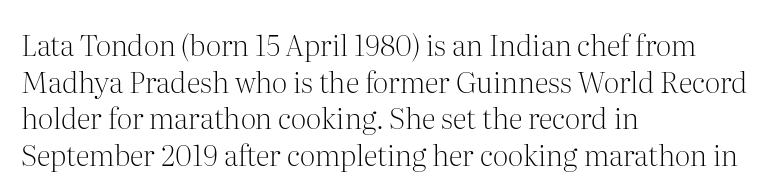
A typesetter would call this zero additional tracking. The face used here is proportionally spaced, like ordinary book or web type. Compared with a typical body face, this is equally light or lighter still. Ascenders rise straight up at ninety degrees.
